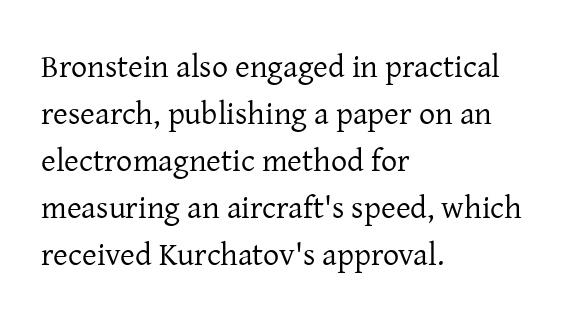
{"serif": "yes", "italic": "no", "bold": "no", "weight": "regular", "width": "normal", "stroke_contrast": "low", "x_height": "medium", "monospaced": "no", "underline": "no", "align": "left", "line_spacing": "normal", "line_spacing_ratio": 1.47, "letter_spacing": "normal", "letter_spacing_em": 0.0, "glyph_px": 32}
